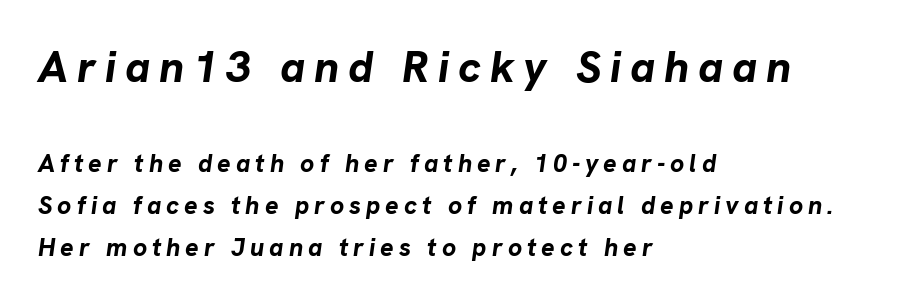
Q: Is the text bold? A: Yes.
Q: Is the text italic (slanted)? A: Yes, it leans right by about 8 degrees.
Q: Is the text underlined? A: No.
Q: How is the paragraph aligned? A: Left-aligned.
Q: Is the spacing between letters normal or unusually wide? A: Unusually wide.
Q: Is the spacing between lines tight, normal or loose? A: Normal.
Q: Which block of text is set in a larger size, the first (top) or the second (bottom)? A: The first (top) one.
Q: Width (condensed, normal, or wide)? A: Normal.
Q: Stroke contrast? A: Low.
Q: x-height? A: Medium.
Q: Monospaced? A: No.
